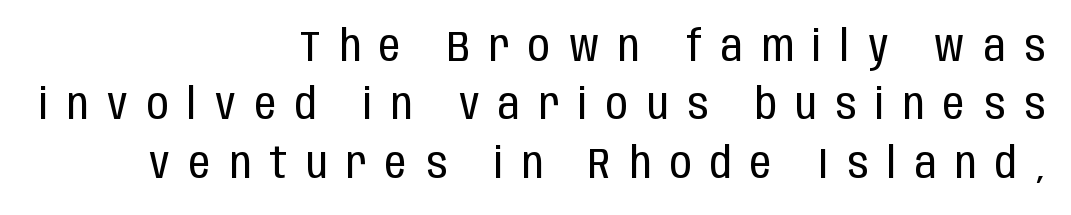
The image shows 43 px regular-weight, condensed sans-serif type, upright; set right-aligned, normal line spacing (1.36x), unusually wide letter spacing (+0.44 em), not underlined; low stroke contrast and a large x-height.
